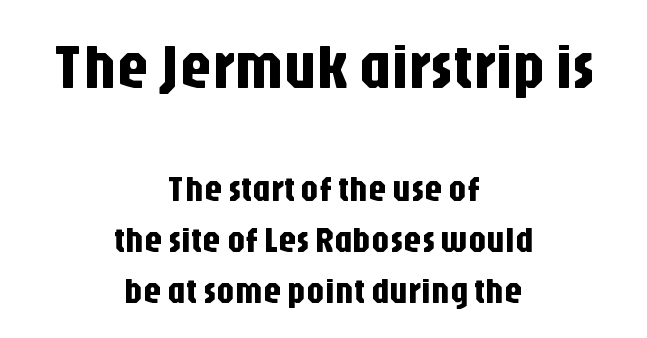
You can tell from the bare stems that sans-serif type was used. Each word holds together tightly as a unit, with standard inter-letter gaps. A typesetter would call this proportional, since set widths differ per character. Each row of text sits above clean, open space. Of the two passages, the one on top uses the larger point size. Typeset on center — no edge is straight.
